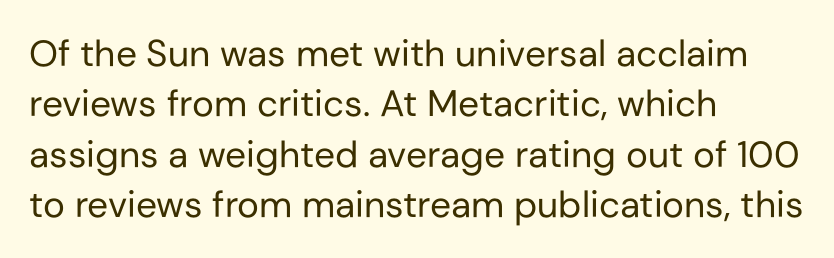
Inter-character spacing is left at the font's built-in metrics. Note: no serifs on the glyphs. Unbolded letterforms with no extra heft. The rendering uses natural spacing where letterforms have individual widths.
